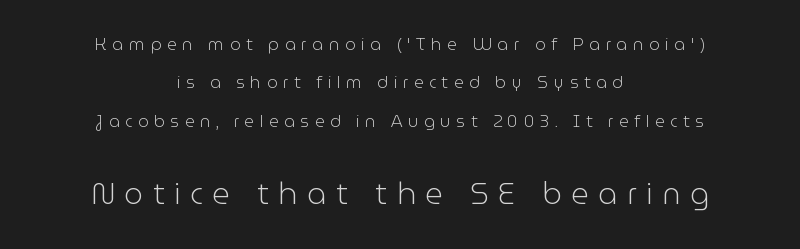
Students, note that the glyphs here are deliberately spaced far apart. Think standard paragraph weight, or any step lighter than that. Ascenders rise straight up at ninety degrees. The text was rendered using a sans face with plain stroke endings. The passage is arranged like a title page — every line centered. What's the leading like? Stretched, with rows far apart.
